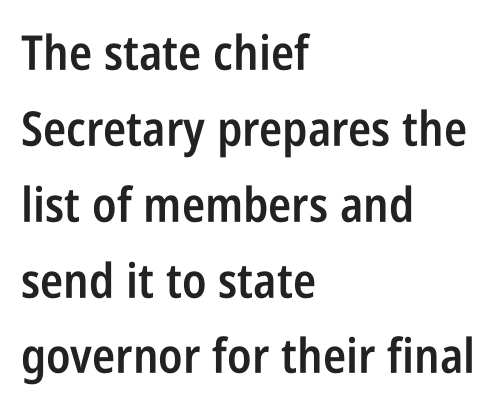
What kind of face is this? One without serifs — a sans. Quick note: not italic, upright. Glyph-to-glyph distance matches everyday printed text. A typesetter would call this proportional, since set widths differ per character. Successive baselines arrive at the customary interval. Compared with a centered layout, this one pins lines to the left instead.
